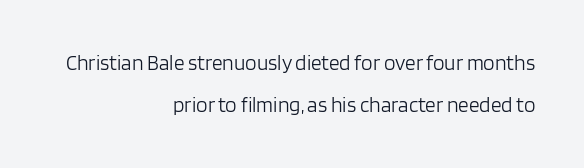
The image shows 21 px text type, upright; set right-aligned, loose line spacing (2.01x), normal letter spacing, not underlined.
